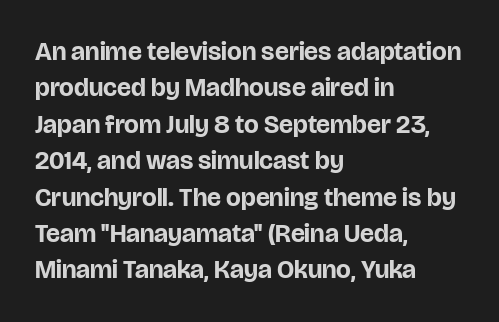
Characters remain perfectly vertical along every line. The passage is arranged the way most books set body copy — flush left. These lines sit exactly where default settings would place them. Nobody touched the tracking dial on this one. Descender tails drop into unmarked territory. Is the type bold? Yes — the strokes are clearly thick and heavy.
